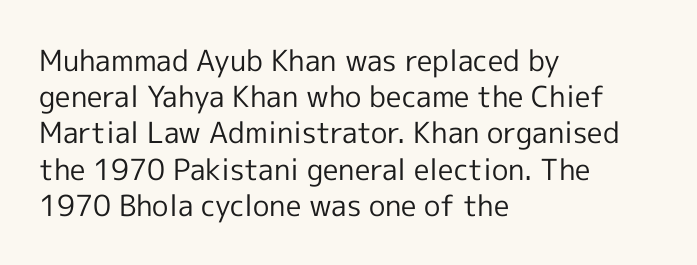
The image shows 29 px regular-weight sans-serif type, upright; set left-aligned, normal line spacing (1.25x), normal letter spacing, not underlined; a medium x-height.
